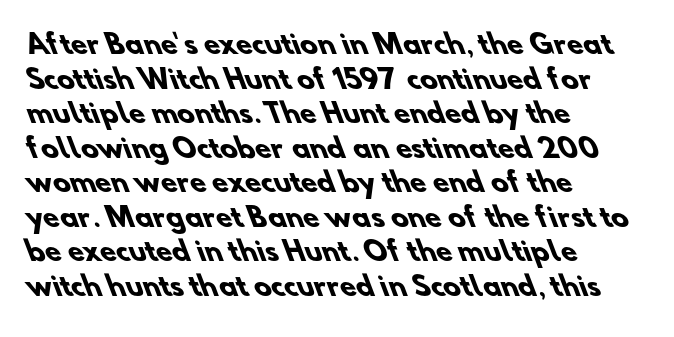
{"bold": "yes", "underline": "no", "align": "left", "line_spacing": "normal", "line_spacing_ratio": 1.33, "letter_spacing": "normal", "letter_spacing_em": 0.0, "glyph_px": 26}
